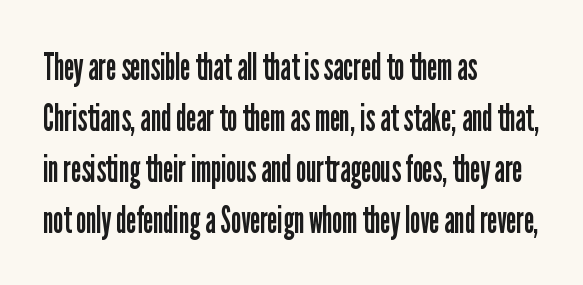
Q: Is the text bold? A: No.
Q: Is the text italic (slanted)? A: No, it is upright.
Q: Is the typeface a serif or a sans-serif typeface? A: Sans-serif.
Q: Is the text underlined? A: No.
Q: How is the paragraph aligned? A: Left-aligned.
Q: Is the spacing between letters normal or unusually wide? A: Normal.
Q: Is the spacing between lines tight, normal or loose? A: Normal.
Q: Width (condensed, normal, or wide)? A: Condensed.
Q: Stroke contrast? A: Low.
Q: x-height? A: Medium.
Q: Monospaced? A: No.
